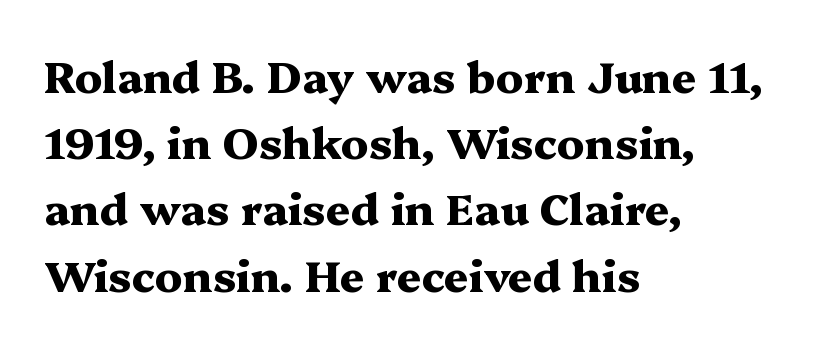
Q: Is the text bold? A: Yes.
Q: Is the text italic (slanted)? A: No, it is upright.
Q: Is the typeface a serif or a sans-serif typeface? A: Serif.
Q: Is the text underlined? A: No.
Q: How is the paragraph aligned? A: Left-aligned.
Q: Is the spacing between letters normal or unusually wide? A: Normal.
Q: Is the spacing between lines tight, normal or loose? A: Normal.
Q: Width (condensed, normal, or wide)? A: Wide.
Q: Stroke contrast? A: Medium.
Q: x-height? A: Medium.
Q: Monospaced? A: No.
